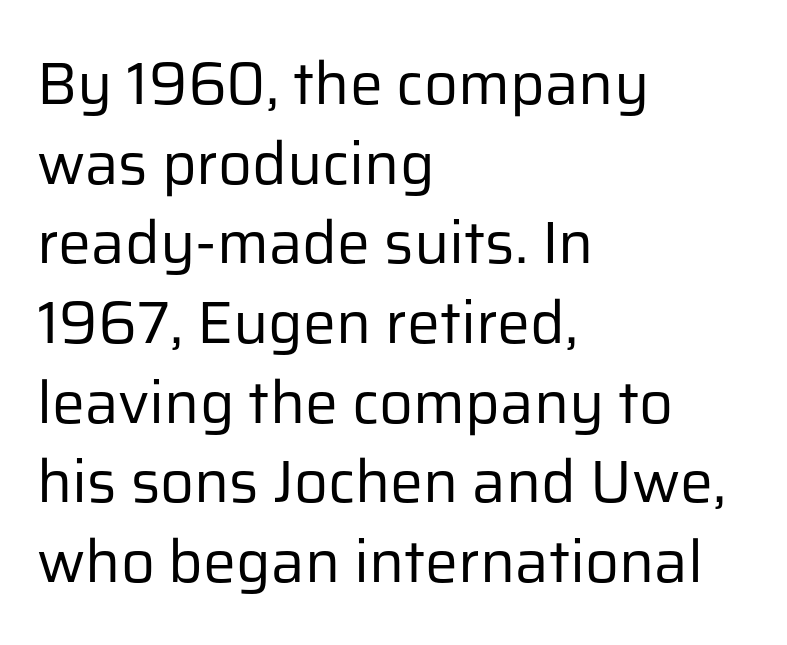
{"serif": "no", "italic": "no", "bold": "no", "weight": "regular", "width": "normal", "stroke_contrast": "low", "x_height": "medium", "monospaced": "no", "underline": "no", "align": "left", "line_spacing": "normal", "line_spacing_ratio": 1.35, "letter_spacing": "normal", "letter_spacing_em": 0.0, "glyph_px": 59}
